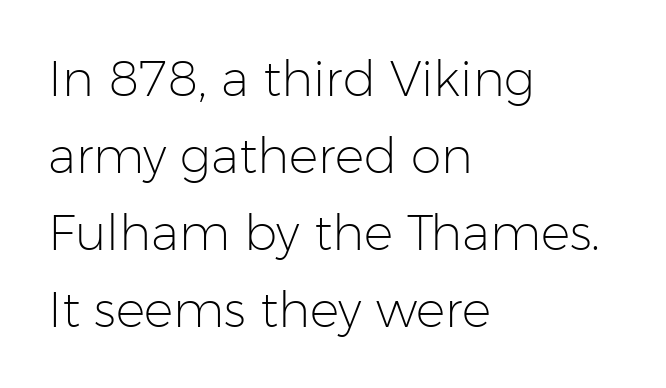
Q: Is the text bold? A: No.
Q: Is the text italic (slanted)? A: No, it is upright.
Q: Is the typeface a serif or a sans-serif typeface? A: Sans-serif.
Q: Is the text underlined? A: No.
Q: How is the paragraph aligned? A: Left-aligned.
Q: Is the spacing between letters normal or unusually wide? A: Normal.
Q: Is the spacing between lines tight, normal or loose? A: Normal.
Q: Width (condensed, normal, or wide)? A: Normal.
Q: Stroke contrast? A: Low.
Q: x-height? A: Medium.
Q: Monospaced? A: No.
